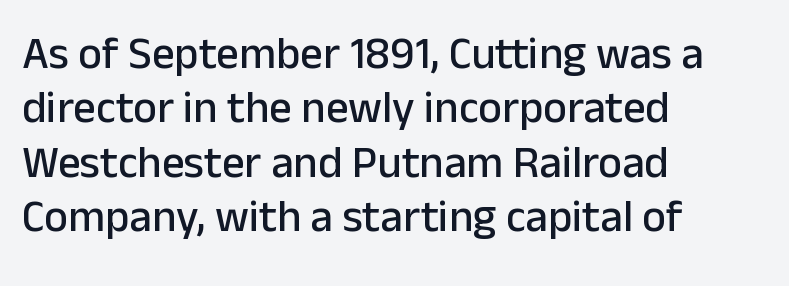
{"serif": "no", "italic": "no", "width": "normal", "stroke_contrast": "low", "x_height": "medium", "monospaced": "no", "underline": "no", "align": "left", "line_spacing_ratio": 1.21, "letter_spacing": "normal", "letter_spacing_em": 0.0, "glyph_px": 45}
